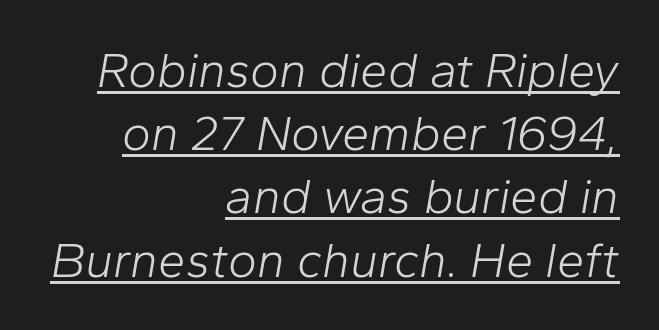
{"italic": "yes", "lean": "right", "slant_degrees": 10, "bold": "no", "weight": "light", "width": "normal", "stroke_contrast": "low", "x_height": "medium", "monospaced": "no", "underline": "yes", "align": "right", "line_spacing": "normal", "line_spacing_ratio": 1.29, "letter_spacing": "normal", "letter_spacing_em": 0.0, "glyph_px": 49}
